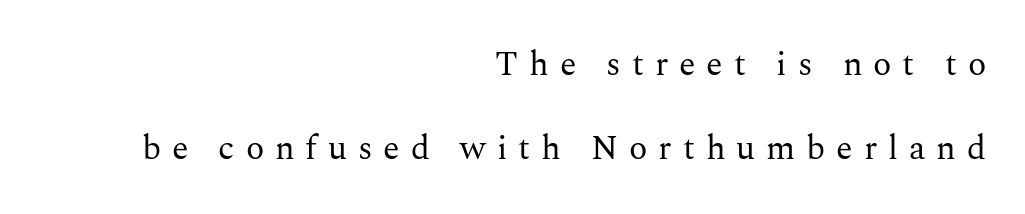
A bare baseline throughout the passage. The type is letterspaced generously, with wide tracking. The typesetting does not lean heavy: it is not bold. Line endings align vertically; line beginnings do not.
